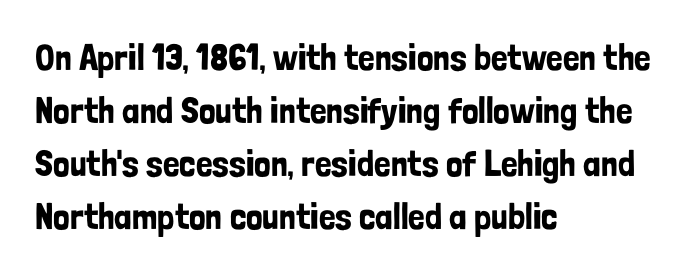
The image shows 37 px condensed sans-serif type, upright; set left-aligned, normal line spacing (1.43x), normal letter spacing, not underlined; low stroke contrast and a medium x-height.
